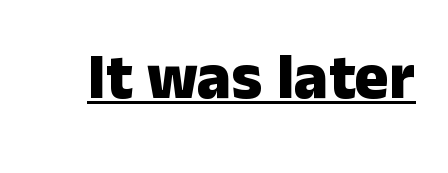
The image shows 64 px heavy sans-serif type, upright; set normal letter spacing, underlined; low stroke contrast and a medium x-height.
